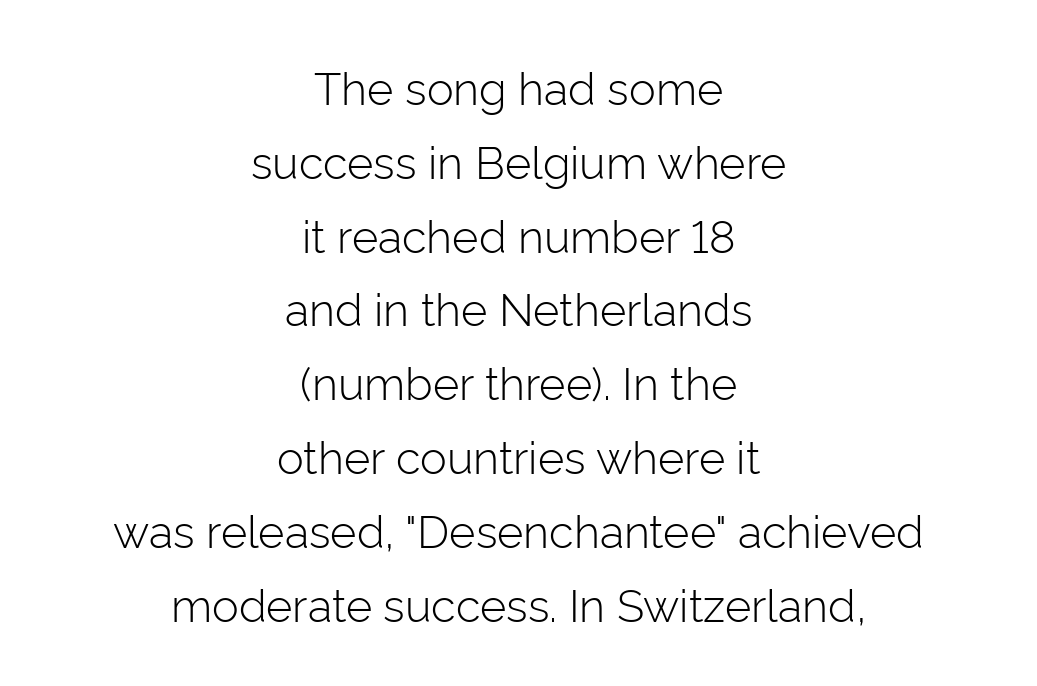
The image shows 45 px light sans-serif type, upright; set centered, normal line spacing (1.64x), normal letter spacing, not underlined; low stroke contrast and a medium x-height.
